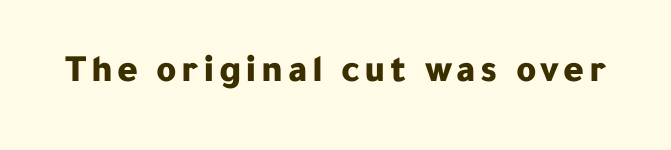
{"serif": "no", "italic": "no", "bold": "yes", "weight": "bold", "width": "normal", "stroke_contrast": "low", "x_height": "medium", "monospaced": "no", "underline": "no", "glyph_px": 39}
